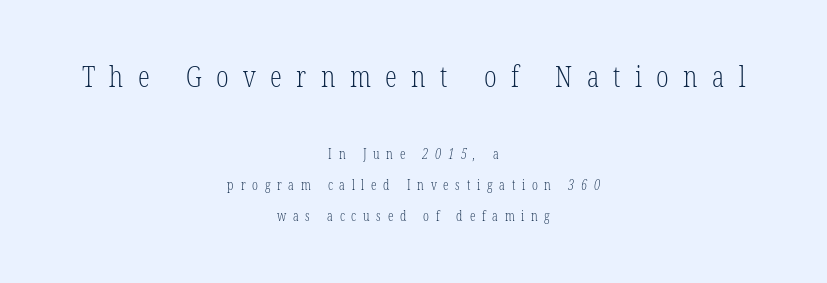
{"serif": "yes", "bold": "no", "weight": "light", "width": "condensed", "stroke_contrast": "low", "x_height": "medium", "monospaced": "no", "underline": "no", "align": "center", "line_spacing": "loose", "line_spacing_ratio": 2.21, "letter_spacing": "wide", "letter_spacing_em": 0.48, "larger_block": "first", "size_ratio": 2.14, "glyph_px": 30}
